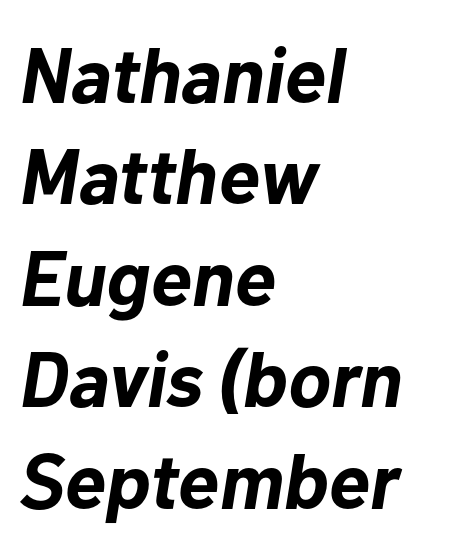
The image shows 78 px bold type, italic (leaning right); set left-aligned, normal line spacing (1.3x), normal letter spacing, not underlined; low stroke contrast and a medium x-height.
